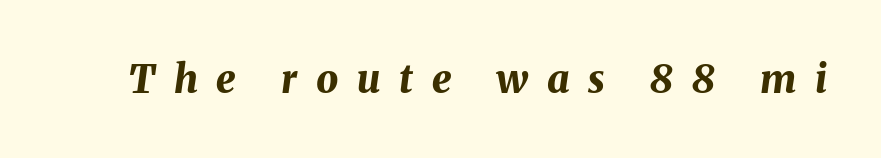
{"italic": "yes", "lean": "right", "slant_degrees": 8, "bold": "yes", "weight": "bold", "width": "normal", "stroke_contrast": "medium", "x_height": "medium", "monospaced": "no", "underline": "no", "letter_spacing": "wide", "letter_spacing_em": 0.48, "glyph_px": 39}
